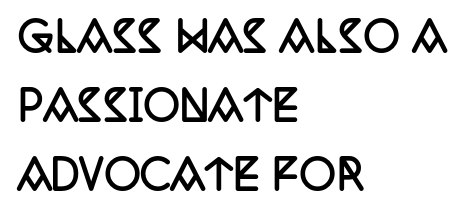
{"serif": "yes", "italic": "no", "bold": "yes", "weight": "semibold", "width": "condensed", "stroke_contrast": "low", "x_height": "large", "monospaced": "no", "underline": "no", "align": "left", "line_spacing_ratio": 1.72, "letter_spacing": "normal", "letter_spacing_em": 0.0, "glyph_px": 40}
